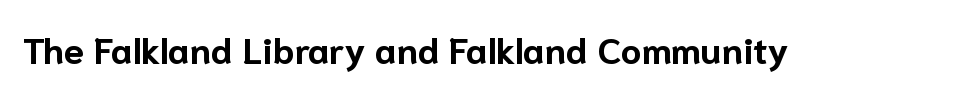
A typesetter would call this zero additional tracking. The zone under the glyphs is completely vacant. The designer went with a sans here, leaving each stem footless. Here the designer chose a conventional face with non-uniform glyph widths. Do the letters lean? They stand straight.
